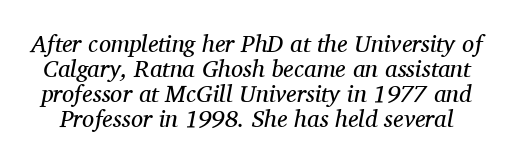
The space directly below the letters is spotless. If you measured baseline to baseline, you'd find a short distance. Nothing unusual about the tracking: characters are spaced as the font intends. If you drew a line through each stem, it would be angled. The font is comparable to plain body text, perhaps lighter.
